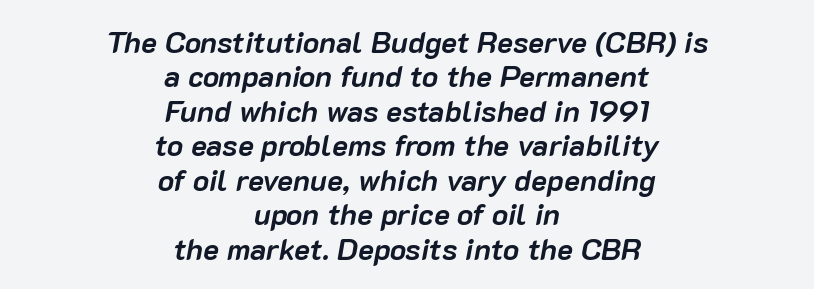
{"italic": "yes", "lean": "right", "slant_degrees": 10, "bold": "yes", "weight": "semibold", "width": "normal", "stroke_contrast": "low", "x_height": "medium", "monospaced": "no", "underline": "no", "align": "center", "line_spacing": "tight", "line_spacing_ratio": 1.15, "letter_spacing": "normal", "letter_spacing_em": 0.0, "glyph_px": 30}
